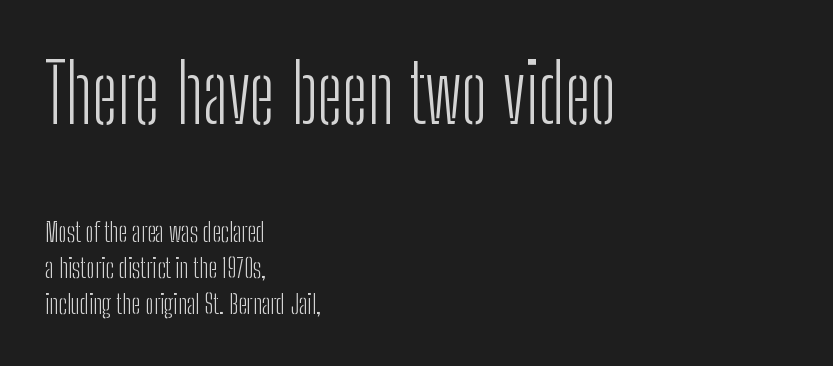
The image shows 80 px light, condensed sans-serif type, upright; set left-aligned, normal line spacing (1.33x), normal letter spacing, not underlined; the first (top) block is 2.96x larger; low stroke contrast and a medium x-height.
